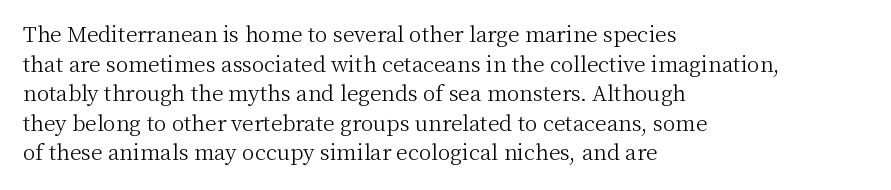
{"italic": "no", "bold": "no", "underline": "no", "align": "left", "line_spacing": "normal", "line_spacing_ratio": 1.41, "letter_spacing": "normal", "letter_spacing_em": 0.0, "glyph_px": 21}
